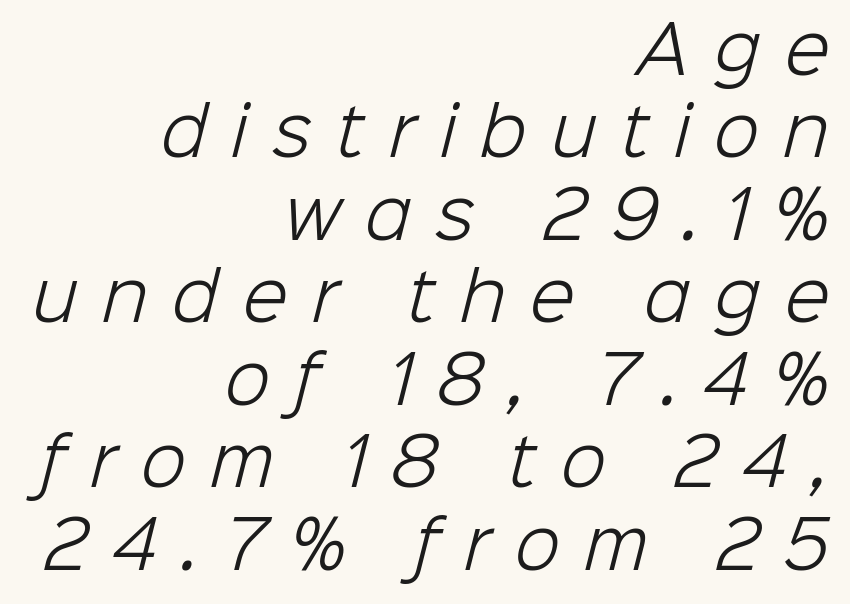
The image shows 66 px light sans-serif type; set right-aligned, normal line spacing (1.25x), unusually wide letter spacing (+0.37 em), not underlined; low stroke contrast and a medium x-height.
